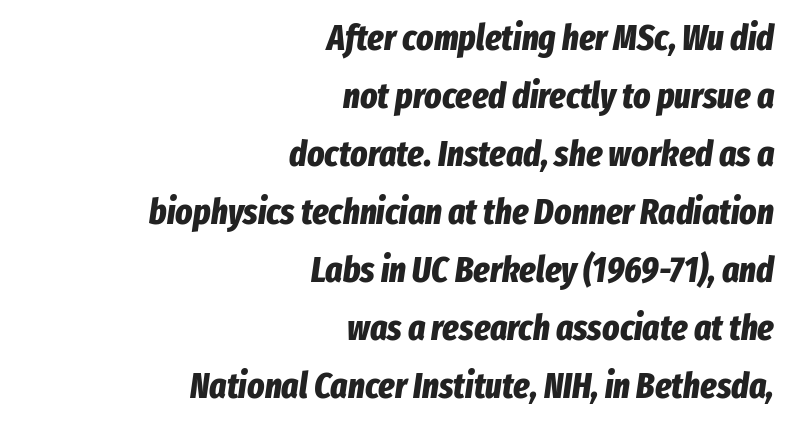
Typographic density is high because the face is bold. The letters advance in unequal steps, a hallmark of proportional type. Short and long lines alike share a common ending point at right. The specimen reads as italic at a glance.
